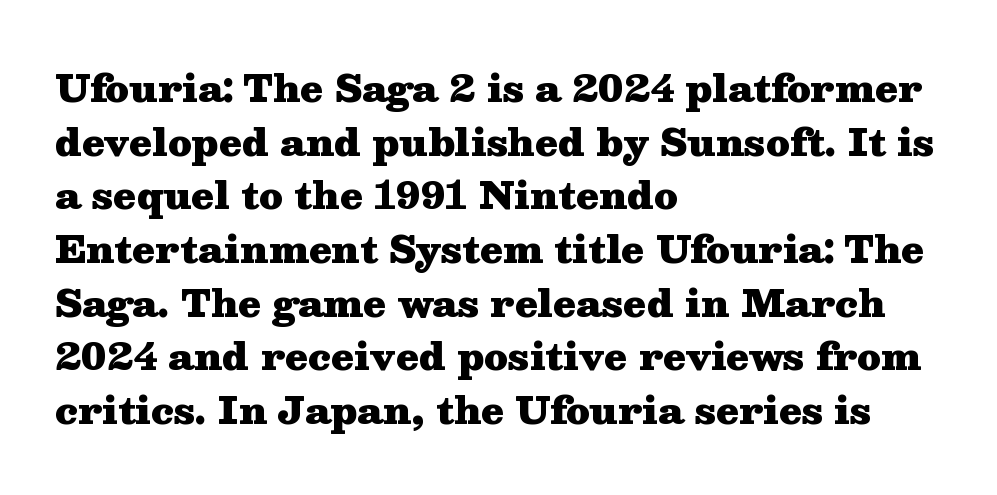
Q: Is the text bold? A: Yes.
Q: Is the text italic (slanted)? A: No, it is upright.
Q: Is the typeface a serif or a sans-serif typeface? A: Serif.
Q: Is the text underlined? A: No.
Q: How is the paragraph aligned? A: Left-aligned.
Q: Is the spacing between letters normal or unusually wide? A: Normal.
Q: Is the spacing between lines tight, normal or loose? A: Normal.
Q: Width (condensed, normal, or wide)? A: Wide.
Q: Stroke contrast? A: Medium.
Q: x-height? A: Medium.
Q: Monospaced? A: No.
